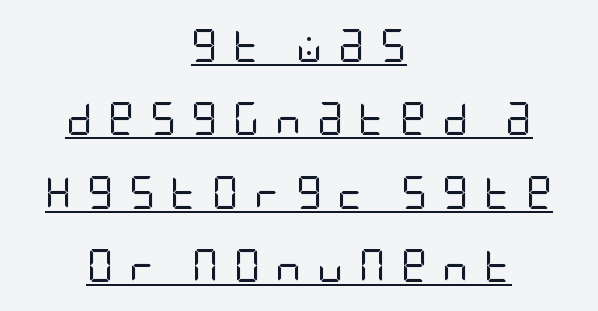
Stems here are at most as thick as an everyday book face. Tall strokes in this sample are plumb rather than angled. Does the type have serifs? No, each stem ends abruptly. Inter-character spacing is expanded well beyond the font's built-in metrics. One glance says open: line gaps are wider than usual. Every word sits above its own underline.
